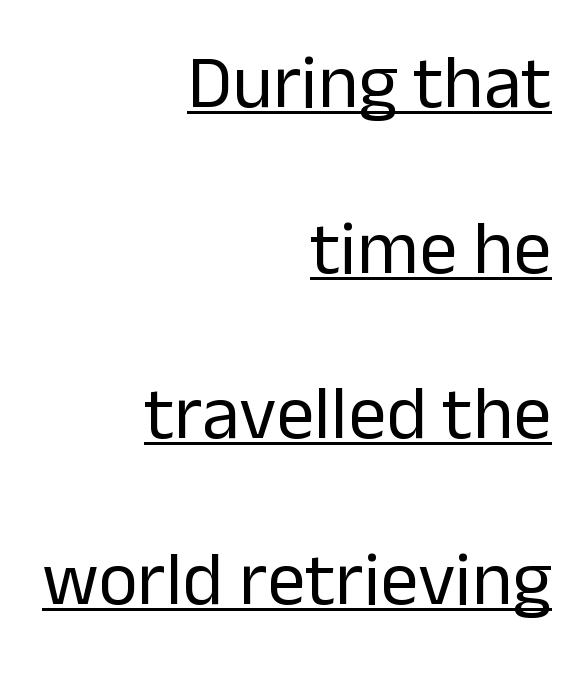
Q: Is the text bold? A: No.
Q: Is the text italic (slanted)? A: No, it is upright.
Q: Is the typeface a serif or a sans-serif typeface? A: Sans-serif.
Q: Is the text underlined? A: Yes.
Q: How is the paragraph aligned? A: Right-aligned.
Q: Is the spacing between letters normal or unusually wide? A: Normal.
Q: Is the spacing between lines tight, normal or loose? A: Loose.
Q: Width (condensed, normal, or wide)? A: Normal.
Q: Stroke contrast? A: Low.
Q: x-height? A: Medium.
Q: Monospaced? A: No.
